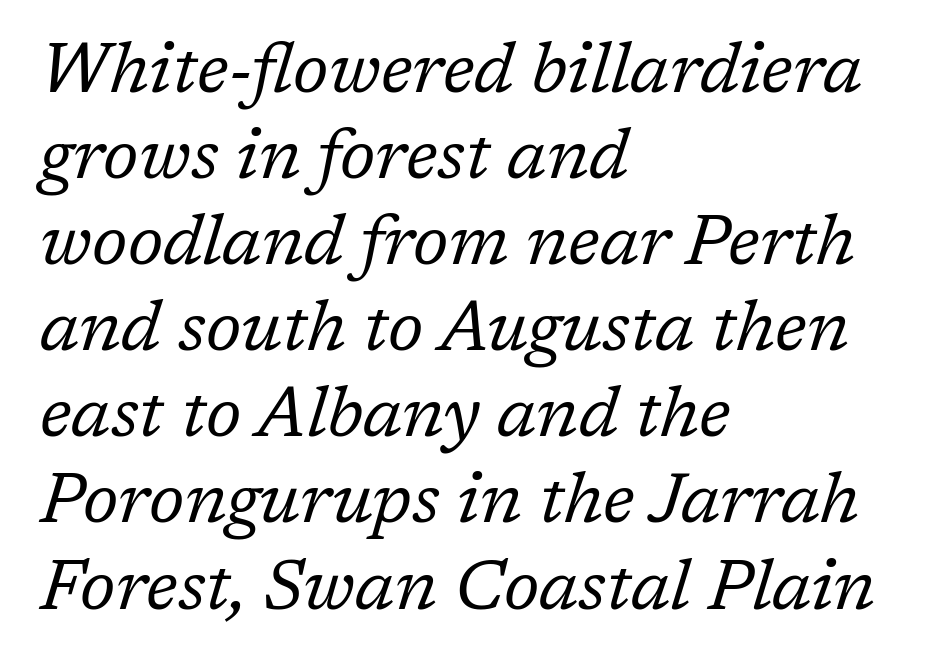
The image shows 70 px regular-weight serif type, italic (leaning right); set left-aligned, line spacing 1.23x, normal letter spacing, not underlined; low stroke contrast and a medium x-height.
